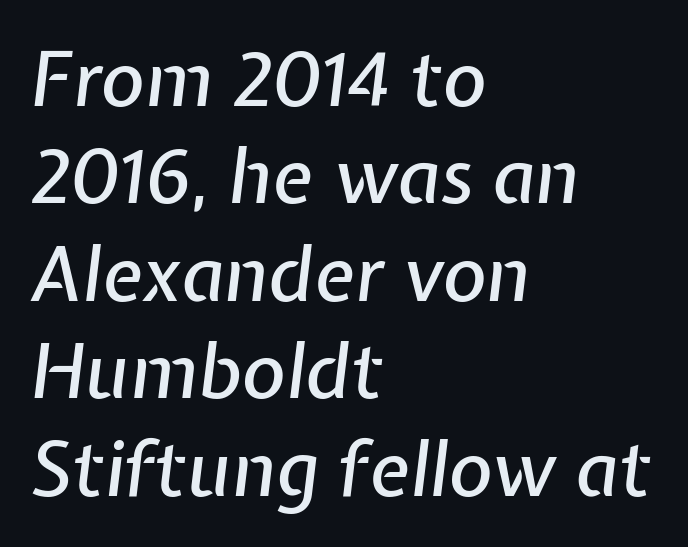
A bare baseline throughout the passage. The designer left line spacing at the default. Each letter keeps its own natural width here, so spacing adapts to shape. Where is the straight margin? On the left.
